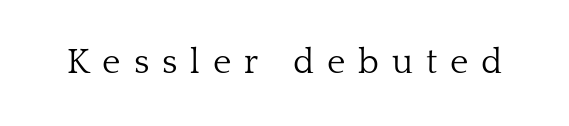
{"serif": "yes", "italic": "no", "bold": "no", "weight": "light", "width": "normal", "stroke_contrast": "low", "x_height": "medium", "monospaced": "no", "underline": "no", "letter_spacing": "wide", "letter_spacing_em": 0.37, "glyph_px": 35}
